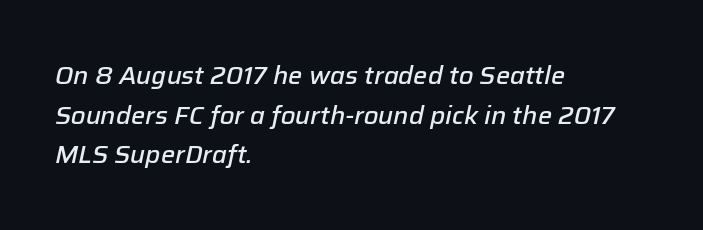
The image shows 25 px text type, italic (leaning right); set left-aligned, normal line spacing (1.59x), normal letter spacing, not underlined.
